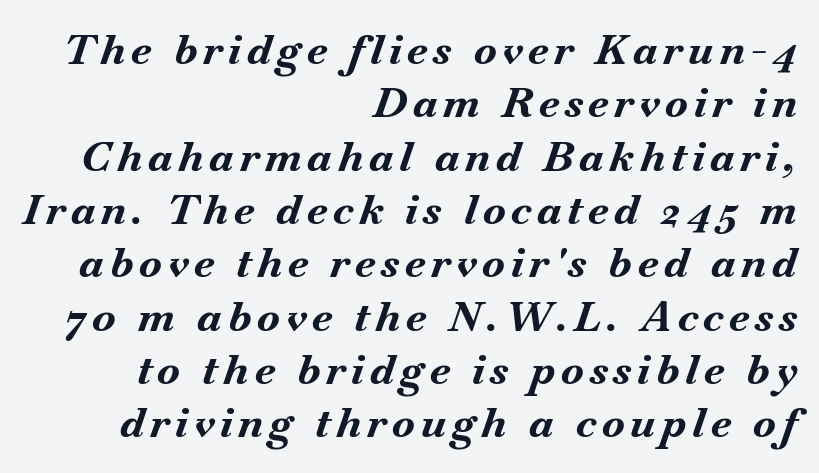
{"italic": "yes", "lean": "right", "slant_degrees": 18, "bold": "yes", "weight": "bold", "width": "normal", "stroke_contrast": "medium", "x_height": "small", "monospaced": "no", "underline": "no", "align": "right", "line_spacing": "normal", "line_spacing_ratio": 1.27, "glyph_px": 42}
